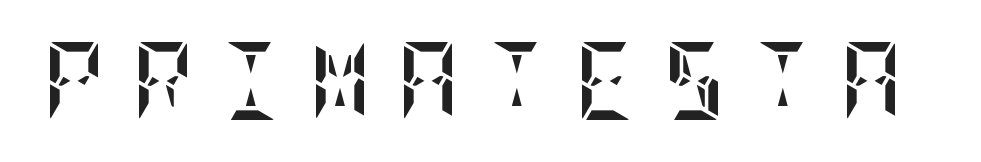
The image shows 78 px semibold, condensed type, upright; set unusually wide letter spacing (+0.32 em), not underlined; low stroke contrast and a large x-height.
